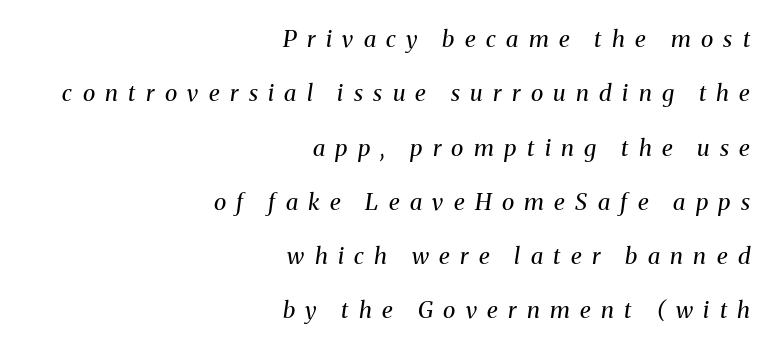
The type is letterspaced generously, with wide tracking. An italicized treatment has been applied to the whole sample. This rendering uses right alignment, leaving the left contour irregular. Vertical stems look standard width or narrower in stroke.
